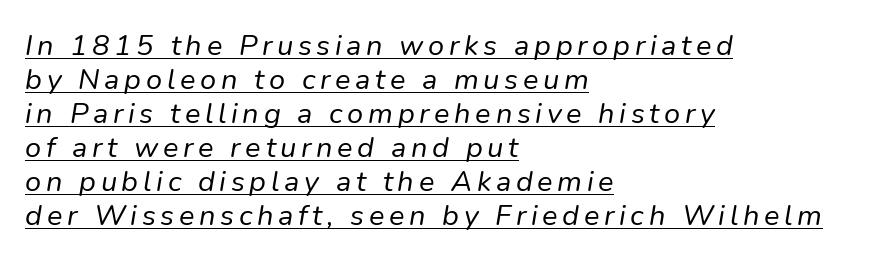
The image shows 29 px regular-weight type, italic (leaning right); set left-aligned, line spacing 1.17x, underlined; low stroke contrast and a medium x-height.
